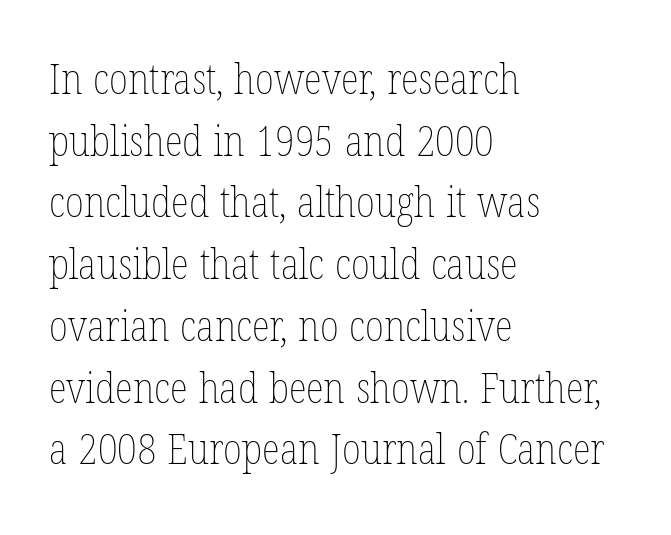
The image shows 42 px thin, condensed type, upright; set left-aligned, normal line spacing (1.47x), normal letter spacing, not underlined; low stroke contrast and a medium x-height.
